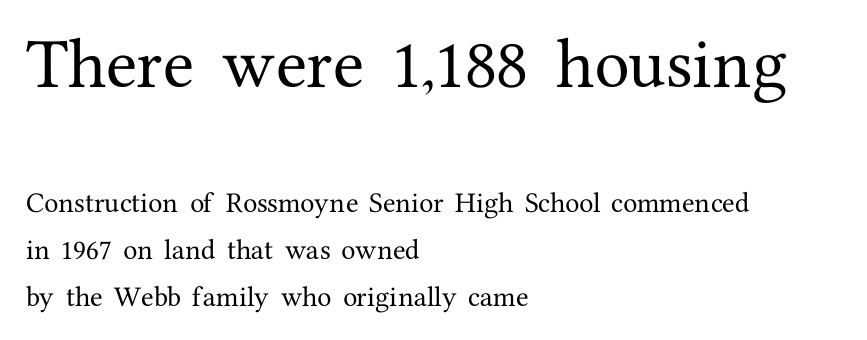
Q: Is the text italic (slanted)? A: No, it is upright.
Q: Is the typeface a serif or a sans-serif typeface? A: Serif.
Q: Is the text underlined? A: No.
Q: How is the paragraph aligned? A: Left-aligned.
Q: Is the spacing between letters normal or unusually wide? A: Normal.
Q: Is the spacing between lines tight, normal or loose? A: Loose.
Q: Which block of text is set in a larger size, the first (top) or the second (bottom)? A: The first (top) one.
Q: Width (condensed, normal, or wide)? A: Normal.
Q: Stroke contrast? A: Medium.
Q: x-height? A: Medium.
Q: Monospaced? A: No.
